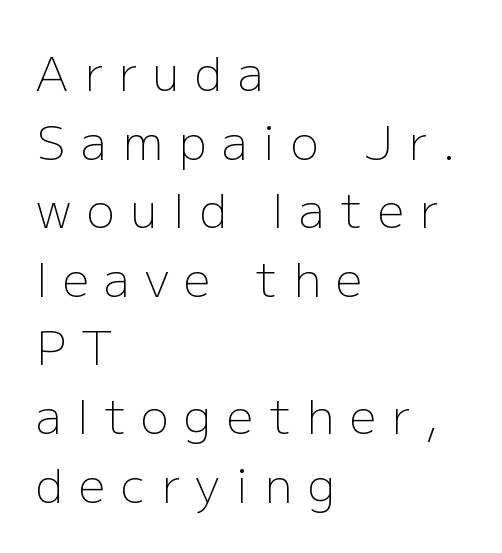
The image shows 47 px light sans-serif type, upright; set left-aligned, normal line spacing (1.46x), unusually wide letter spacing (+0.33 em), not underlined; low stroke contrast and a medium x-height.
